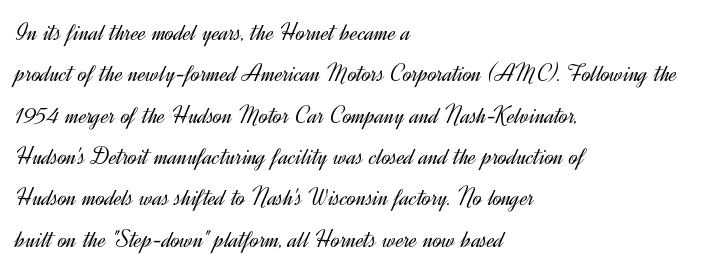
{"bold": "no", "underline": "no", "align": "left", "line_spacing": "normal", "line_spacing_ratio": 1.59, "letter_spacing": "normal", "letter_spacing_em": 0.0, "glyph_px": 26}
